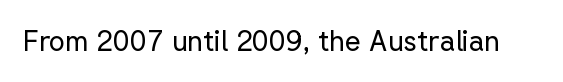
The image shows 28 px regular-weight sans-serif type, upright; set normal letter spacing, not underlined; low stroke contrast and a medium x-height.
